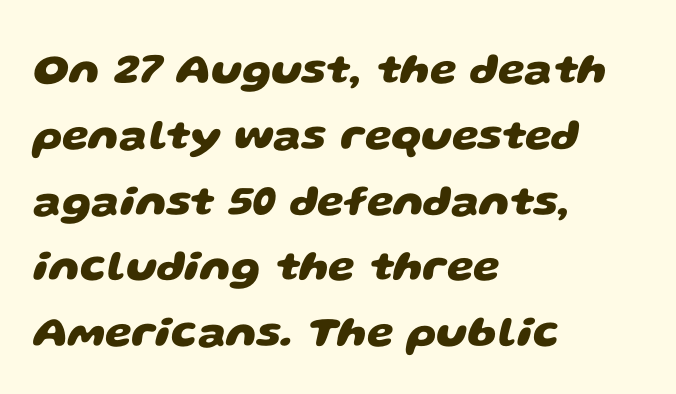
These lines are rendered in a variable-pitch font. On the weight axis this lands at bold, roughly 700. There is no visible air inserted between adjacent glyphs. One glance says typical: line gaps are just what's usual. This rendering features lettering with no underline.
